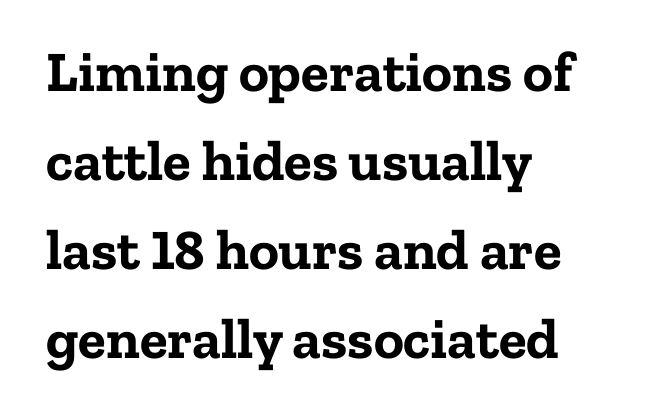
{"serif": "yes", "italic": "no", "bold": "yes", "weight": "bold", "width": "normal", "stroke_contrast": "low", "x_height": "medium", "monospaced": "no", "underline": "no", "align": "left", "line_spacing": "normal", "line_spacing_ratio": 1.56, "letter_spacing": "normal", "letter_spacing_em": 0.0, "glyph_px": 57}
